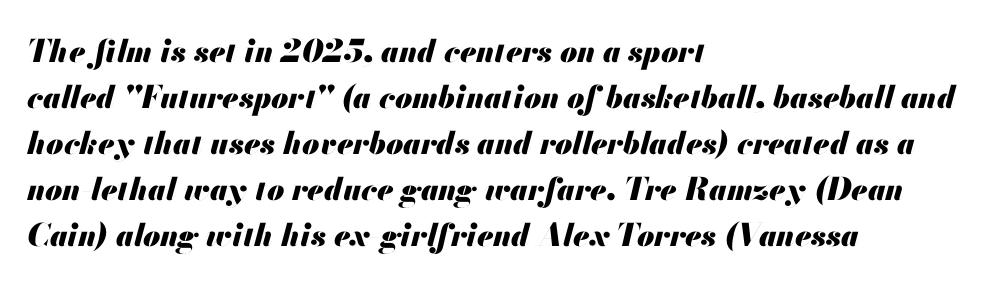
Q: Is the text bold? A: Yes.
Q: Is the text italic (slanted)? A: Yes, it leans right by about 13 degrees.
Q: Is the text underlined? A: No.
Q: How is the paragraph aligned? A: Left-aligned.
Q: Is the spacing between letters normal or unusually wide? A: Normal.
Q: Is the spacing between lines tight, normal or loose? A: Normal.
Q: Width (condensed, normal, or wide)? A: Normal.
Q: Stroke contrast? A: Medium.
Q: x-height? A: Small.
Q: Monospaced? A: No.
